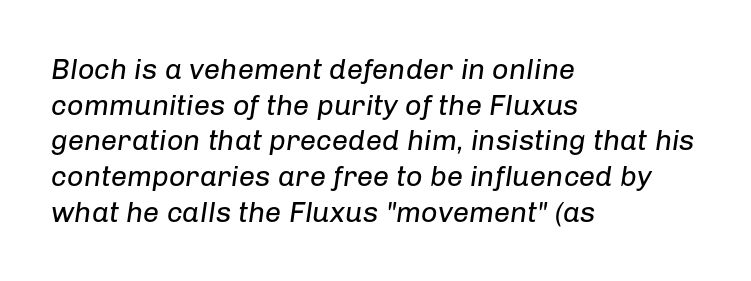
The letters advance in unequal steps, a hallmark of proportional type. These lines are set flush left with a ragged right edge. A typesetter would mark this as italic. The horizontal fit of the characters is conventional and even.
